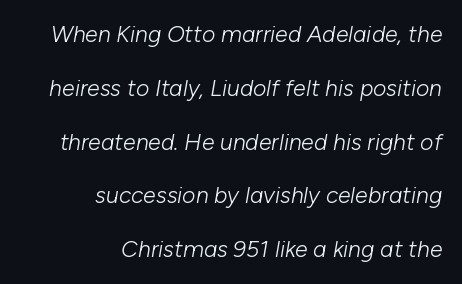
{"italic": "yes", "lean": "right", "slant_degrees": 10, "bold": "no", "underline": "no", "align": "right", "line_spacing": "loose", "line_spacing_ratio": 2.34, "letter_spacing": "normal", "letter_spacing_em": 0.0, "glyph_px": 23}
